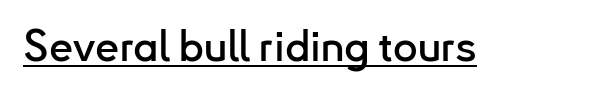
The face used here is rendered with its standard letterfit. Underline: present. To sum up the face: it is a sans, with no serifs. Tall strokes in this sample are plumb rather than angled. The face used here is proportionally spaced, like ordinary book or web type.
